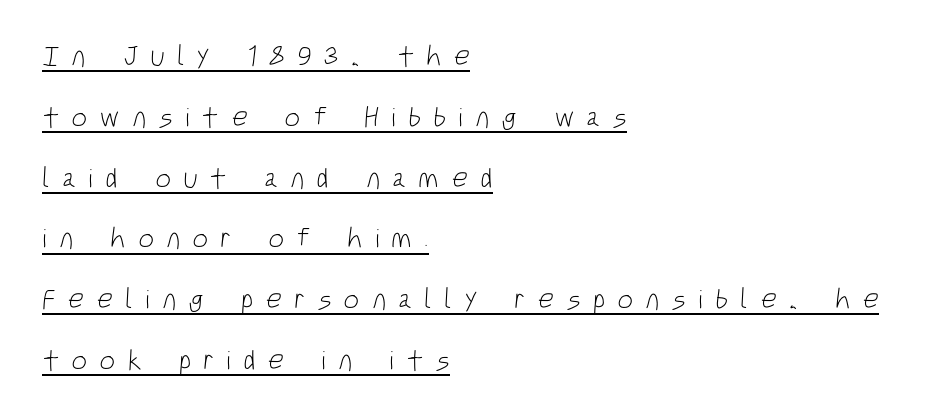
{"serif": "no", "bold": "no", "weight": "light", "width": "condensed", "stroke_contrast": "low", "x_height": "large", "monospaced": "no", "underline": "yes", "align": "left", "line_spacing": "loose", "line_spacing_ratio": 2.17, "letter_spacing": "wide", "letter_spacing_em": 0.44, "glyph_px": 28}
